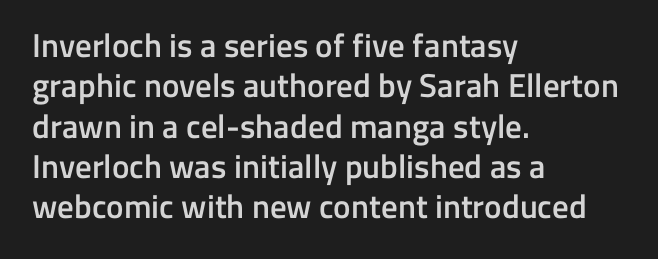
Q: Is the text bold? A: Semi-bold.
Q: Is the text italic (slanted)? A: No, it is upright.
Q: Is the typeface a serif or a sans-serif typeface? A: Sans-serif.
Q: Is the text underlined? A: No.
Q: How is the paragraph aligned? A: Left-aligned.
Q: Is the spacing between letters normal or unusually wide? A: Normal.
Q: Width (condensed, normal, or wide)? A: Normal.
Q: Stroke contrast? A: Low.
Q: x-height? A: Medium.
Q: Monospaced? A: No.
